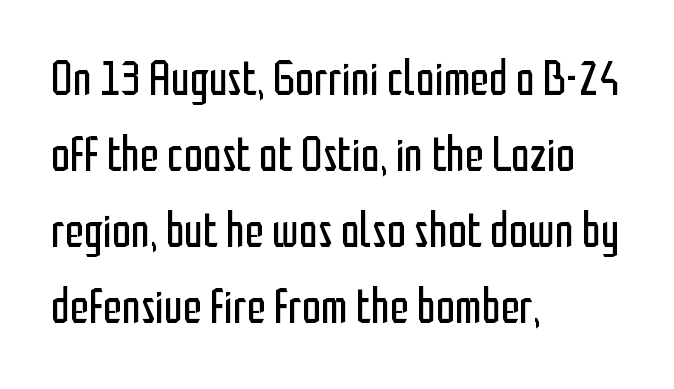
Evenly set lines give the paragraph a standard silhouette. Posture: upright roman. Letter spacing: default. The typesetting does not lean heavy: it is not bold. Observe the absence of serifs on each vertical stroke in this sample. Clear beneath every line of the passage.
